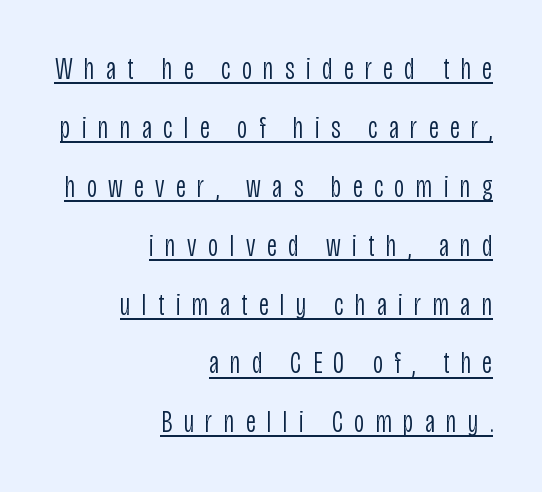
Q: Is the text bold? A: No.
Q: Is the text italic (slanted)? A: No, it is upright.
Q: Is the typeface a serif or a sans-serif typeface? A: Sans-serif.
Q: Is the text underlined? A: Yes.
Q: How is the paragraph aligned? A: Right-aligned.
Q: Is the spacing between letters normal or unusually wide? A: Unusually wide.
Q: Is the spacing between lines tight, normal or loose? A: Loose.
Q: Width (condensed, normal, or wide)? A: Condensed.
Q: Stroke contrast? A: Low.
Q: x-height? A: Large.
Q: Monospaced? A: No.
